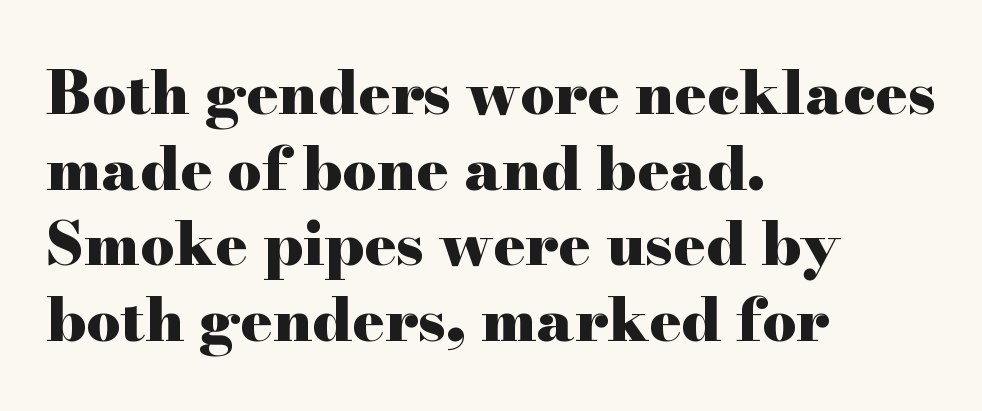
Q: Is the text bold? A: Yes.
Q: Is the text italic (slanted)? A: No, it is upright.
Q: Is the typeface a serif or a sans-serif typeface? A: Serif.
Q: Is the text underlined? A: No.
Q: How is the paragraph aligned? A: Left-aligned.
Q: Is the spacing between letters normal or unusually wide? A: Normal.
Q: Is the spacing between lines tight, normal or loose? A: Normal.
Q: Width (condensed, normal, or wide)? A: Wide.
Q: Stroke contrast? A: High.
Q: x-height? A: Small.
Q: Monospaced? A: No.
